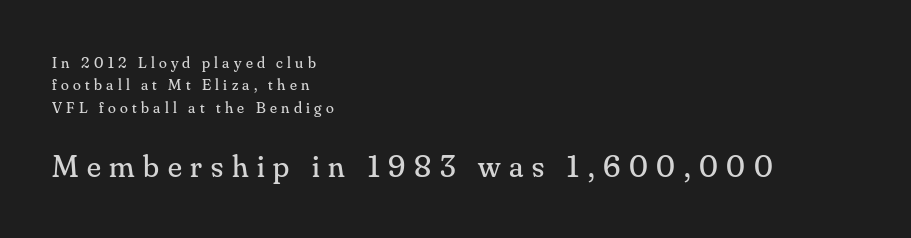
The letters look calm and open, with moderate or lighter stems. Tall strokes in this sample are plumb rather than angled. Serifs: yes, visible at the terminals of the letterforms. This rendering widens character spacing well past its baseline value.
